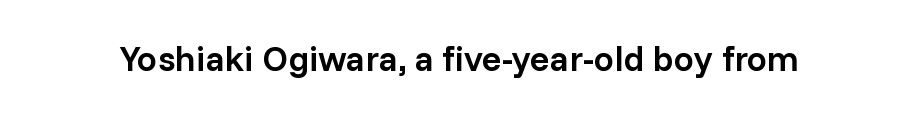
Q: Is the text bold? A: Semi-bold.
Q: Is the text italic (slanted)? A: No, it is upright.
Q: Is the typeface a serif or a sans-serif typeface? A: Sans-serif.
Q: Is the text underlined? A: No.
Q: Is the spacing between letters normal or unusually wide? A: Normal.
Q: Width (condensed, normal, or wide)? A: Normal.
Q: Stroke contrast? A: Low.
Q: x-height? A: Medium.
Q: Monospaced? A: No.
